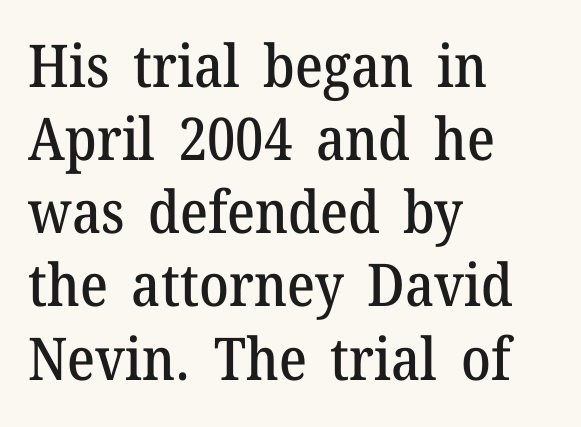
Varying glyph widths throughout — classic text-font behaviour. Every row of glyphs begins at an identical x-position on the left. The passage shown has conventional tracking throughout. Is there any slant? The stems are plumb.
